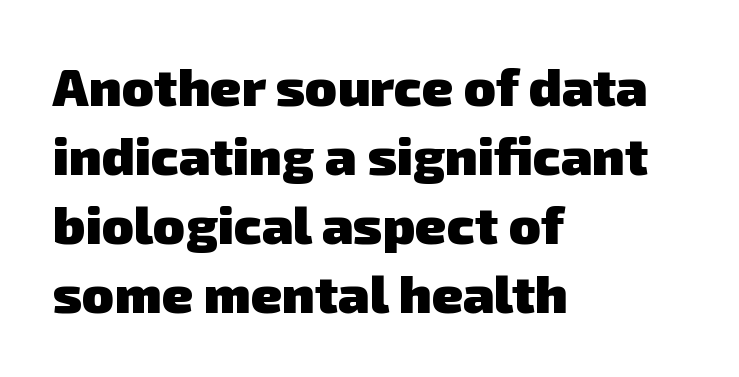
The image shows 53 px heavy sans-serif type; set left-aligned, normal line spacing (1.3x), normal letter spacing, not underlined; low stroke contrast and a medium x-height.
